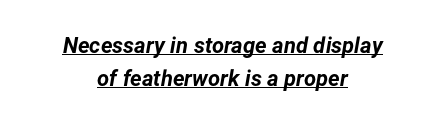
The image shows 22 px bold type, italic (leaning right); set centered, normal line spacing (1.49x), normal letter spacing, underlined.
